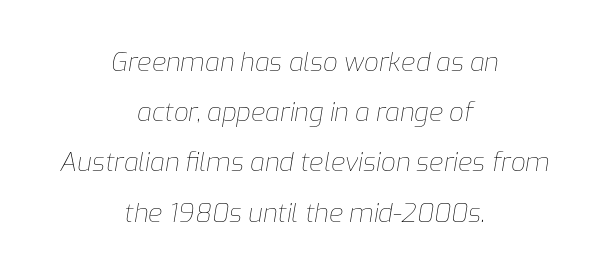
Q: Is the text bold? A: No.
Q: Is the text italic (slanted)? A: Yes, it leans right by about 9 degrees.
Q: Is the text underlined? A: No.
Q: How is the paragraph aligned? A: Centered.
Q: Is the spacing between letters normal or unusually wide? A: Normal.
Q: Is the spacing between lines tight, normal or loose? A: Loose.
